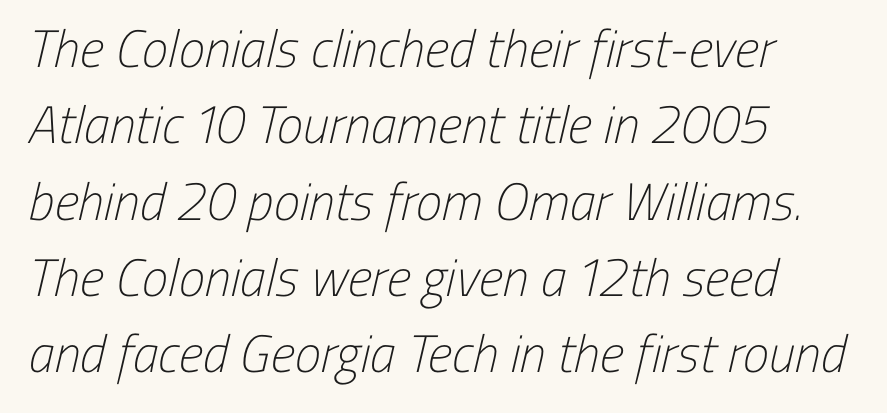
Q: Is the text bold? A: No.
Q: Is the typeface a serif or a sans-serif typeface? A: Sans-serif.
Q: Is the text underlined? A: No.
Q: How is the paragraph aligned? A: Left-aligned.
Q: Is the spacing between letters normal or unusually wide? A: Normal.
Q: Is the spacing between lines tight, normal or loose? A: Normal.
Q: Width (condensed, normal, or wide)? A: Condensed.
Q: Stroke contrast? A: Low.
Q: x-height? A: Medium.
Q: Monospaced? A: No.
